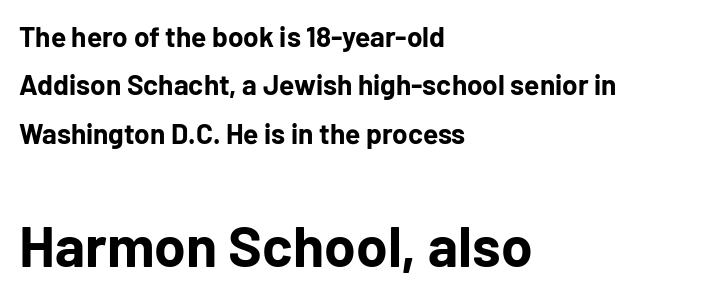
Is there any slant? The stems are plumb. Notice how thick the strokes are: this is what a full bold looks like. Does the type have serifs? No, each stem ends abruptly. There is no visible air inserted between adjacent glyphs. Type size steps up from the first block to the second.
